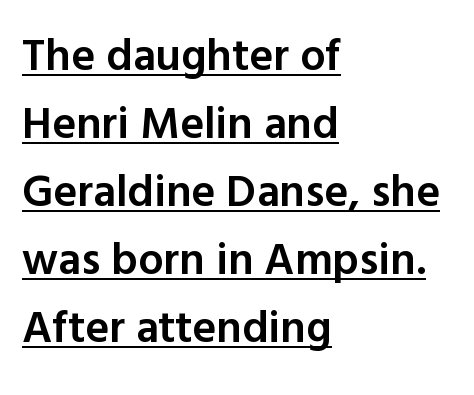
Q: Is the text bold? A: Semi-bold.
Q: Is the text italic (slanted)? A: No, it is upright.
Q: Is the typeface a serif or a sans-serif typeface? A: Sans-serif.
Q: Is the text underlined? A: Yes.
Q: How is the paragraph aligned? A: Left-aligned.
Q: Is the spacing between letters normal or unusually wide? A: Normal.
Q: Is the spacing between lines tight, normal or loose? A: Normal.
Q: Width (condensed, normal, or wide)? A: Normal.
Q: x-height? A: Medium.
Q: Monospaced? A: No.
